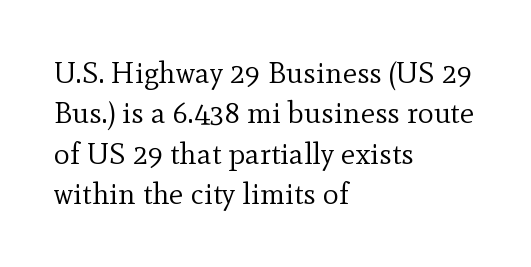
Notice how the passage keeps a crisp vertical edge on the left only. The font sits on the lighter half of the weight spectrum, regular included. Glance below the letters and you will spot only blank space. Glyph-to-glyph distance matches everyday printed text.
